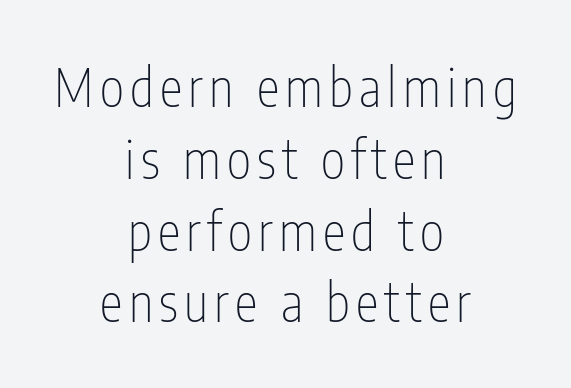
The image shows 52 px thin, condensed sans-serif type, upright; set centered, normal line spacing (1.38x), not underlined; low stroke contrast and a medium x-height.
